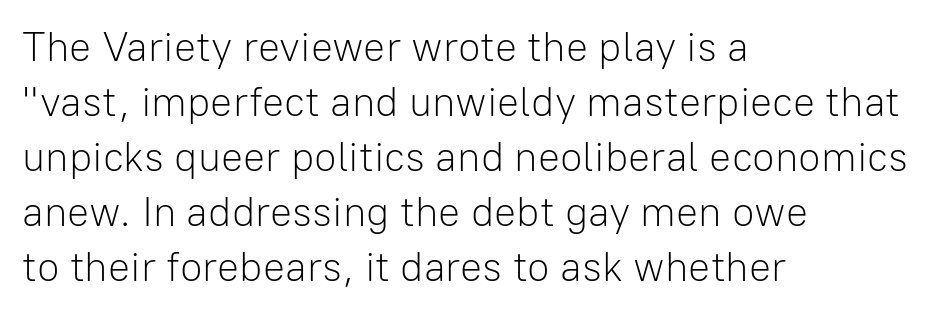
{"serif": "no", "italic": "no", "bold": "no", "weight": "light", "width": "normal", "stroke_contrast": "low", "x_height": "medium", "monospaced": "no", "underline": "no", "align": "left", "line_spacing": "normal", "line_spacing_ratio": 1.34, "letter_spacing": "normal", "letter_spacing_em": 0.0, "glyph_px": 41}
